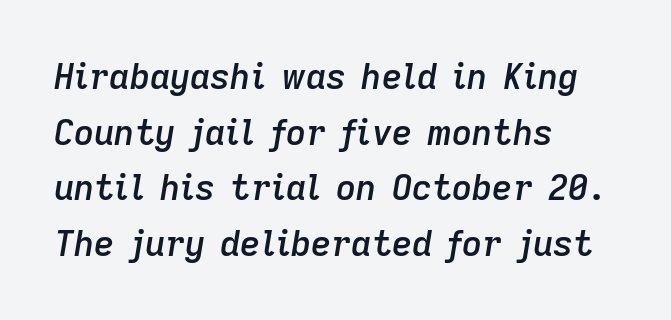
The image shows 35 px semibold type, italic (leaning right); set left-aligned, normal line spacing (1.59x), normal letter spacing, not underlined; low stroke contrast and a medium x-height.
